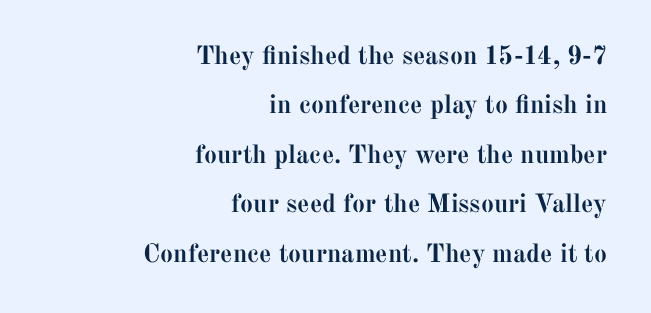
{"italic": "no", "bold": "yes", "underline": "no", "align": "right", "line_spacing": "loose", "line_spacing_ratio": 1.9, "letter_spacing": "normal", "letter_spacing_em": 0.0, "glyph_px": 26}
